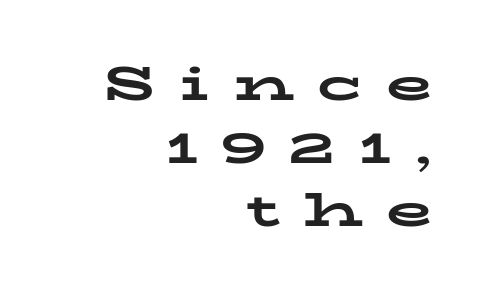
{"serif": "yes", "italic": "no", "bold": "yes", "weight": "bold", "width": "wide", "stroke_contrast": "low", "x_height": "medium", "monospaced": "no", "underline": "no", "align": "right", "line_spacing": "normal", "line_spacing_ratio": 1.31, "letter_spacing": "wide", "letter_spacing_em": 0.49, "glyph_px": 48}
